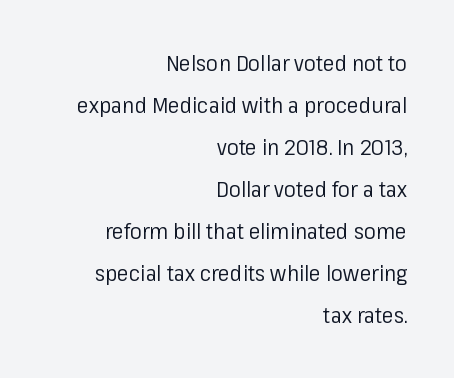
Q: Is the text bold? A: No.
Q: Is the text italic (slanted)? A: No, it is upright.
Q: Is the text underlined? A: No.
Q: How is the paragraph aligned? A: Right-aligned.
Q: Is the spacing between letters normal or unusually wide? A: Normal.
Q: Is the spacing between lines tight, normal or loose? A: Loose.
